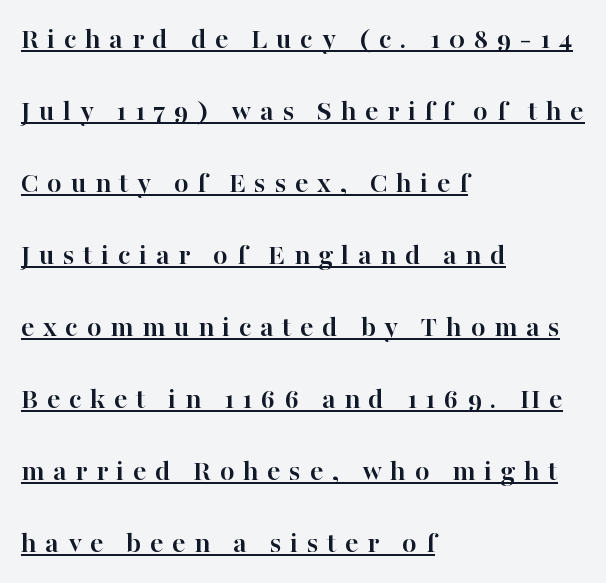
{"serif": "yes", "italic": "no", "bold": "yes", "weight": "semibold", "width": "normal", "stroke_contrast": "high", "x_height": "medium", "monospaced": "no", "underline": "yes", "align": "left", "line_spacing": "loose", "line_spacing_ratio": 2.4, "letter_spacing": "wide", "letter_spacing_em": 0.28, "glyph_px": 30}
